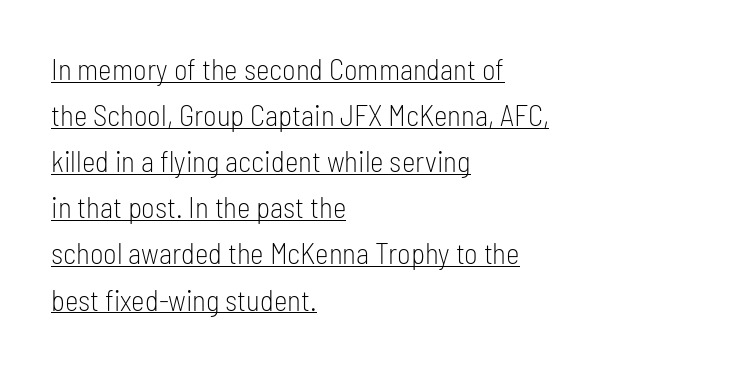
{"serif": "no", "italic": "no", "bold": "no", "weight": "light", "width": "condensed", "stroke_contrast": "low", "x_height": "medium", "monospaced": "no", "underline": "yes", "align": "left", "line_spacing": "normal", "line_spacing_ratio": 1.59, "letter_spacing": "normal", "letter_spacing_em": 0.0, "glyph_px": 29}
